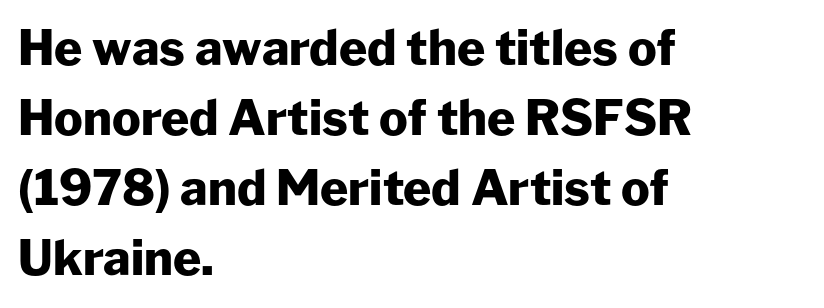
This sample has the flowing, uneven cadence of proportional lettering. In terms of letterform style, serifs are entirely absent. The rows are spaced the way most documents space them. The rendering anchors every line to the left-hand side.
